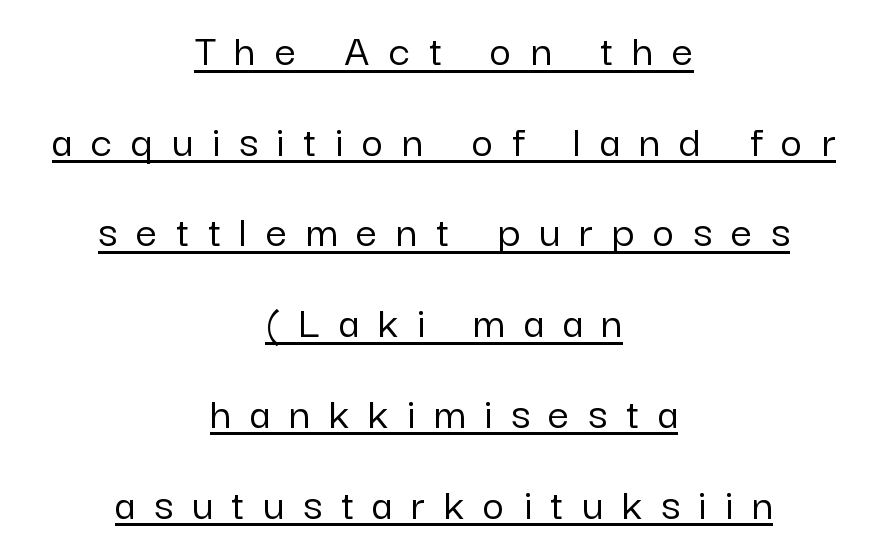
Q: Is the text italic (slanted)? A: No, it is upright.
Q: Is the typeface a serif or a sans-serif typeface? A: Sans-serif.
Q: Is the text underlined? A: Yes.
Q: How is the paragraph aligned? A: Centered.
Q: Is the spacing between letters normal or unusually wide? A: Unusually wide.
Q: Is the spacing between lines tight, normal or loose? A: Loose.
Q: Width (condensed, normal, or wide)? A: Normal.
Q: Stroke contrast? A: Low.
Q: x-height? A: Medium.
Q: Monospaced? A: No.
